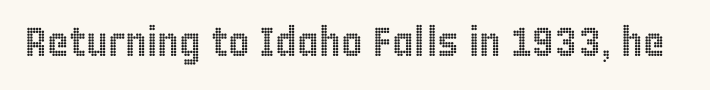
This sample uses an upright cut, with every glyph sitting square on the baseline. Quick note: underline off. This sample has the flowing, uneven cadence of proportional lettering. The passage shown has conventional tracking throughout.
